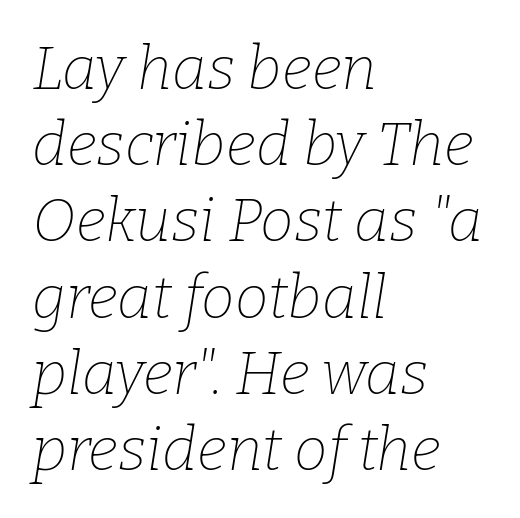
Q: Is the text bold? A: No.
Q: Is the text italic (slanted)? A: Yes, it leans right by about 9 degrees.
Q: Is the typeface a serif or a sans-serif typeface? A: Serif.
Q: Is the text underlined? A: No.
Q: How is the paragraph aligned? A: Left-aligned.
Q: Is the spacing between letters normal or unusually wide? A: Normal.
Q: Is the spacing between lines tight, normal or loose? A: Normal.
Q: Width (condensed, normal, or wide)? A: Normal.
Q: Stroke contrast? A: Low.
Q: x-height? A: Medium.
Q: Monospaced? A: No.
